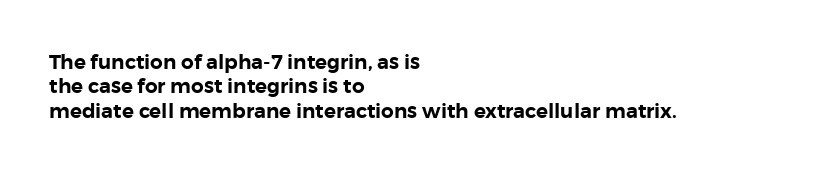
{"italic": "no", "underline": "no", "align": "left", "line_spacing_ratio": 1.22, "letter_spacing": "normal", "letter_spacing_em": 0.0, "glyph_px": 20}
